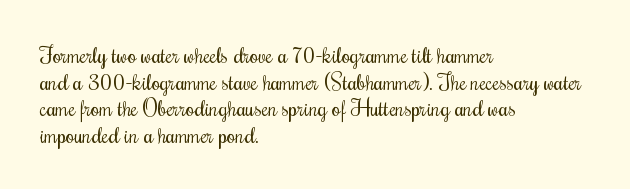
Q: Is the text bold? A: No.
Q: Is the text italic (slanted)? A: Yes.
Q: Is the text underlined? A: No.
Q: How is the paragraph aligned? A: Left-aligned.
Q: Is the spacing between letters normal or unusually wide? A: Normal.
